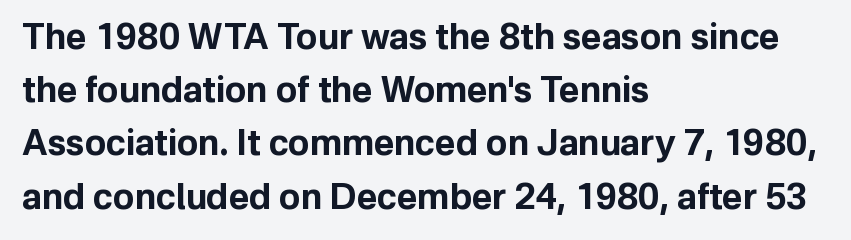
{"serif": "no", "italic": "no", "bold": "yes", "weight": "bold", "width": "normal", "stroke_contrast": "low", "x_height": "medium", "monospaced": "no", "underline": "no", "align": "left", "line_spacing": "normal", "line_spacing_ratio": 1.52, "letter_spacing": "normal", "letter_spacing_em": 0.0, "glyph_px": 35}
